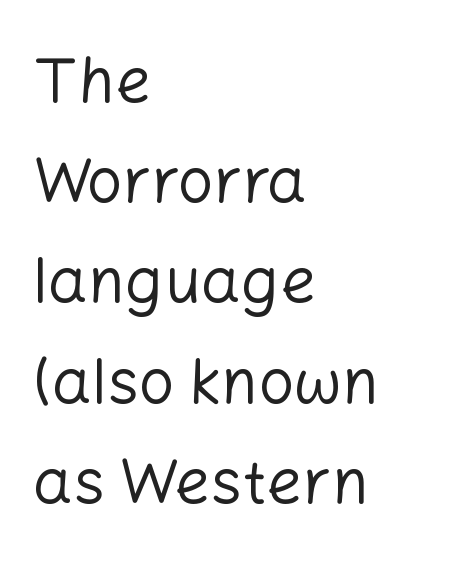
Q: Is the text bold? A: No.
Q: Is the text italic (slanted)? A: No, it is upright.
Q: Is the typeface a serif or a sans-serif typeface? A: Sans-serif.
Q: Is the text underlined? A: No.
Q: How is the paragraph aligned? A: Left-aligned.
Q: Is the spacing between letters normal or unusually wide? A: Normal.
Q: Is the spacing between lines tight, normal or loose? A: Normal.
Q: Width (condensed, normal, or wide)? A: Normal.
Q: Stroke contrast? A: Low.
Q: x-height? A: Medium.
Q: Monospaced? A: No.
